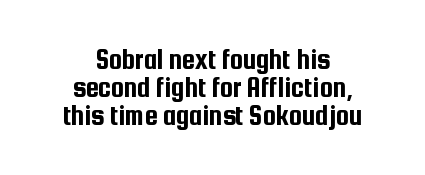
The image shows 29 px condensed sans-serif type, upright; set centered, tight line spacing (0.96x), normal letter spacing, not underlined; low stroke contrast and a medium x-height.
